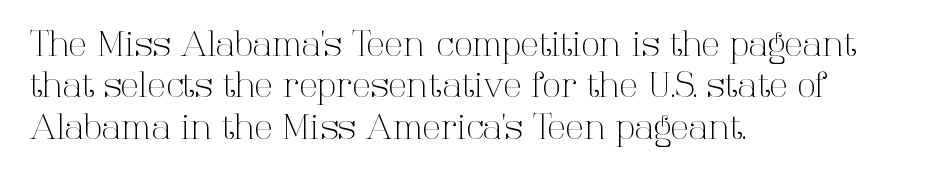
Q: Is the text bold? A: No.
Q: Is the text italic (slanted)? A: No, it is upright.
Q: Is the typeface a serif or a sans-serif typeface? A: Serif.
Q: Is the text underlined? A: No.
Q: How is the paragraph aligned? A: Left-aligned.
Q: Is the spacing between letters normal or unusually wide? A: Normal.
Q: Width (condensed, normal, or wide)? A: Normal.
Q: Stroke contrast? A: High.
Q: x-height? A: Medium.
Q: Monospaced? A: No.
